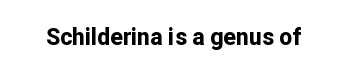
Notice how thick the strokes are: this is what a full bold looks like. In terms of letterspacing, this is plain default setting. The specimen omits any rule beneath the text block's lines. The lettering stays uniformly vertical, giving the passage a roman look.
